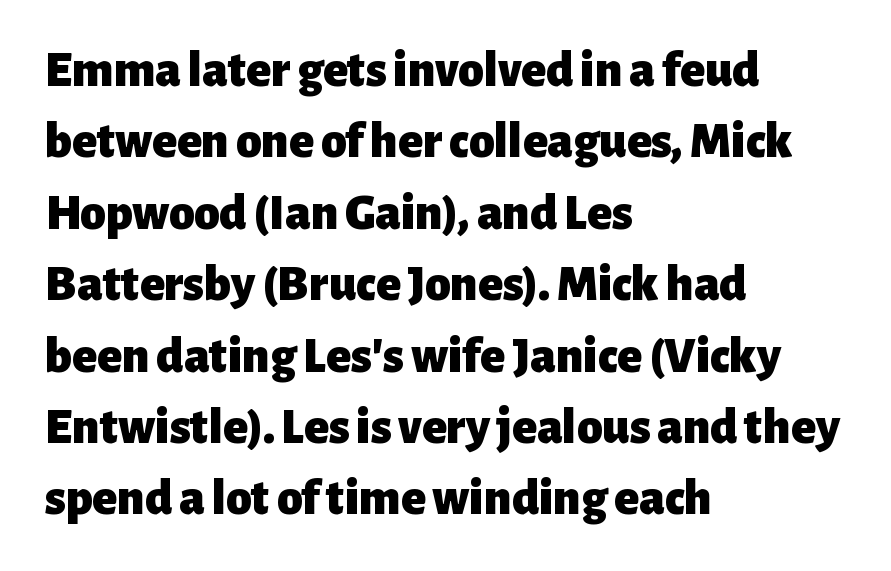
The image shows 51 px heavy sans-serif type, upright; set left-aligned, normal line spacing (1.4x), normal letter spacing, not underlined; low stroke contrast and a medium x-height.
